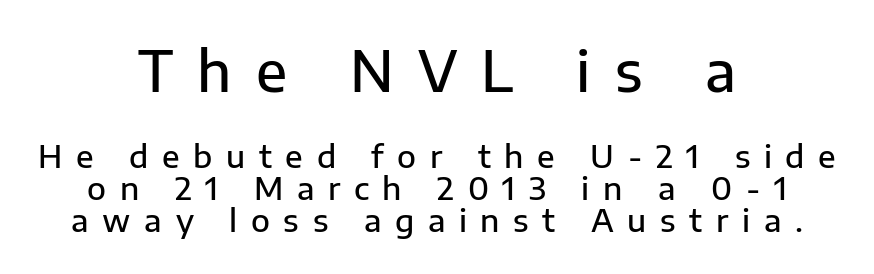
{"serif": "no", "italic": "no", "bold": "semi", "weight": "semibold", "width": "normal", "stroke_contrast": "low", "x_height": "medium", "monospaced": "no", "underline": "no", "align": "center", "line_spacing": "tight", "line_spacing_ratio": 1.03, "letter_spacing": "wide", "letter_spacing_em": 0.44, "larger_block": "first", "size_ratio": 1.77, "glyph_px": 55}
